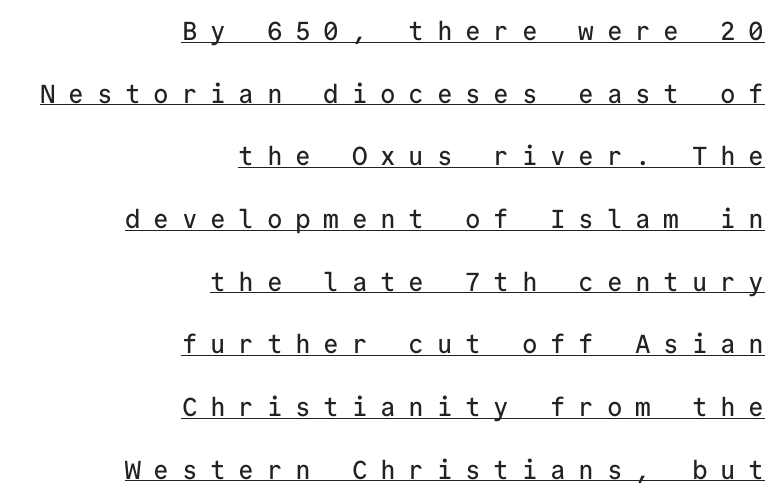
Line ends are locked; line starts wander. Someone cranked the tracking dial way up on this one. Quick note: interline space is abundant. Unlike italic type, these characters show no tilt at all.
